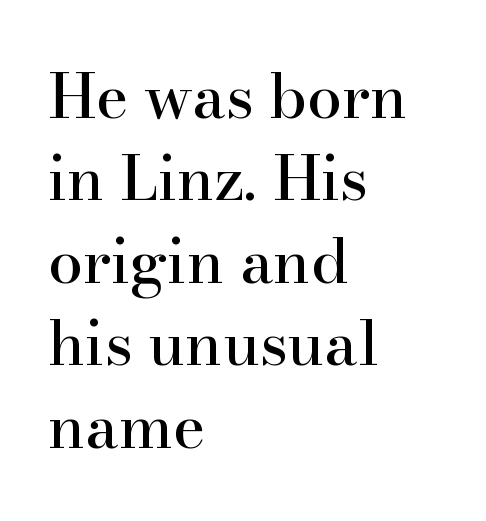
Q: Is the text italic (slanted)? A: No, it is upright.
Q: Is the typeface a serif or a sans-serif typeface? A: Serif.
Q: Is the text underlined? A: No.
Q: How is the paragraph aligned? A: Left-aligned.
Q: Is the spacing between letters normal or unusually wide? A: Normal.
Q: Is the spacing between lines tight, normal or loose? A: Normal.
Q: Width (condensed, normal, or wide)? A: Normal.
Q: Stroke contrast? A: High.
Q: x-height? A: Small.
Q: Monospaced? A: No.
